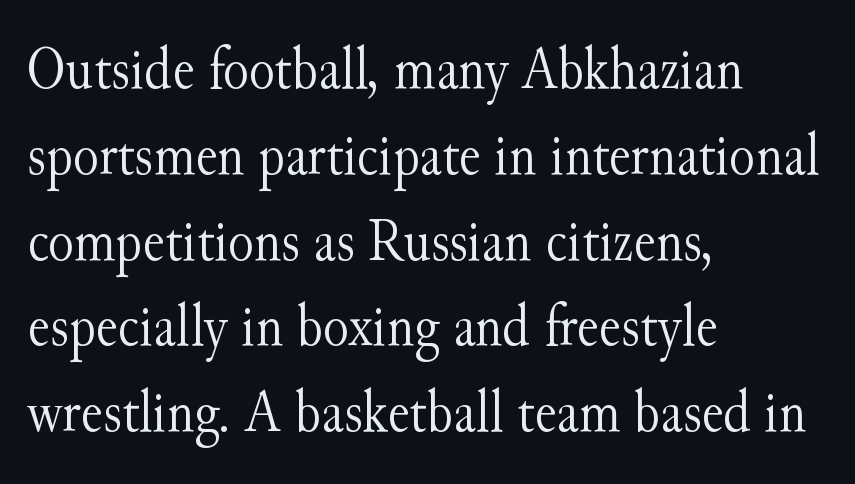
{"serif": "yes", "italic": "no", "bold": "no", "weight": "light", "width": "normal", "stroke_contrast": "medium", "x_height": "small", "monospaced": "no", "underline": "no", "align": "left", "line_spacing": "normal", "line_spacing_ratio": 1.43, "letter_spacing": "normal", "letter_spacing_em": 0.0, "glyph_px": 60}
